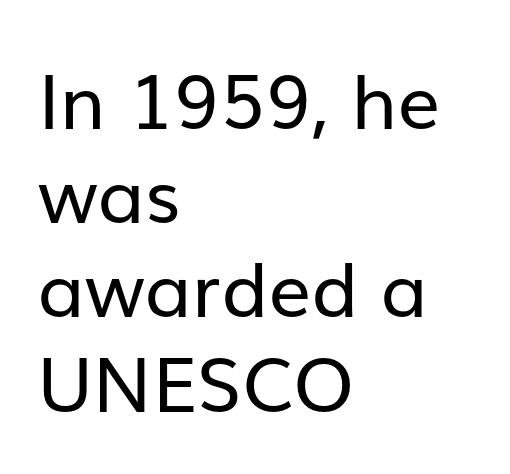
This sample has the flowing, uneven cadence of proportional lettering. You can tell it's not italic because the verticals are truly vertical. Each stroke keeps to a modest, everyday thickness or less. Students, note that the glyphs here touch the page at normal intervals. The rag falls on the right side of this text block. The glyphs in this specimen are sans serif.
